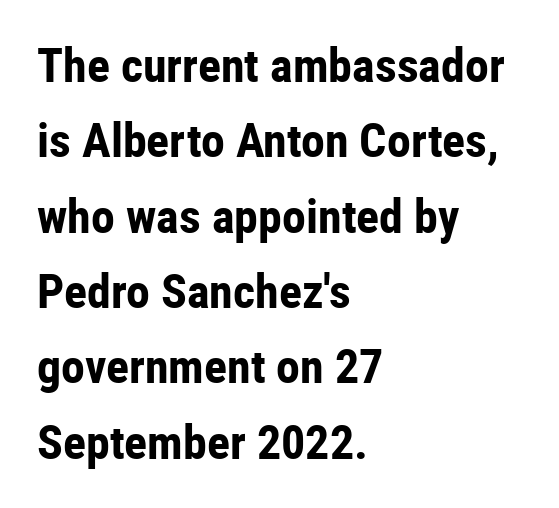
Q: Is the text bold? A: Yes.
Q: Is the text italic (slanted)? A: No, it is upright.
Q: Is the typeface a serif or a sans-serif typeface? A: Sans-serif.
Q: Is the text underlined? A: No.
Q: How is the paragraph aligned? A: Left-aligned.
Q: Is the spacing between letters normal or unusually wide? A: Normal.
Q: Is the spacing between lines tight, normal or loose? A: Normal.
Q: Width (condensed, normal, or wide)? A: Condensed.
Q: Stroke contrast? A: Low.
Q: x-height? A: Medium.
Q: Monospaced? A: No.
